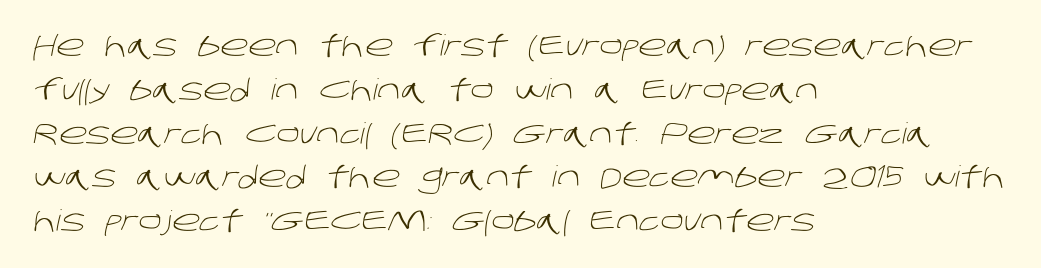
{"serif": "no", "bold": "no", "weight": "light", "width": "normal", "stroke_contrast": "low", "x_height": "large", "monospaced": "no", "underline": "no", "align": "left", "line_spacing": "normal", "line_spacing_ratio": 1.51, "letter_spacing": "normal", "letter_spacing_em": 0.0, "glyph_px": 29}
